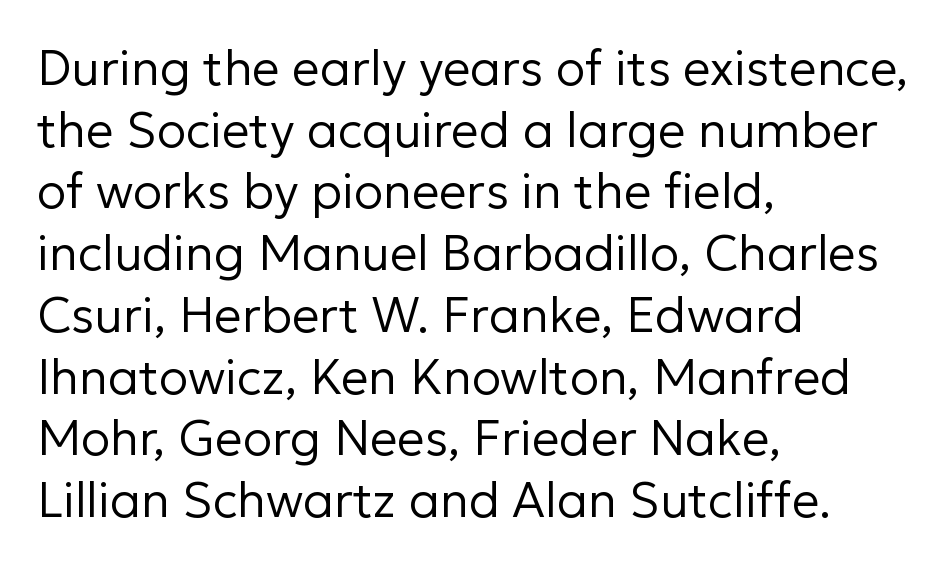
{"serif": "no", "italic": "no", "bold": "no", "weight": "regular", "width": "normal", "stroke_contrast": "low", "x_height": "medium", "monospaced": "no", "underline": "no", "align": "left", "line_spacing": "normal", "line_spacing_ratio": 1.26, "letter_spacing": "normal", "letter_spacing_em": 0.0, "glyph_px": 49}
